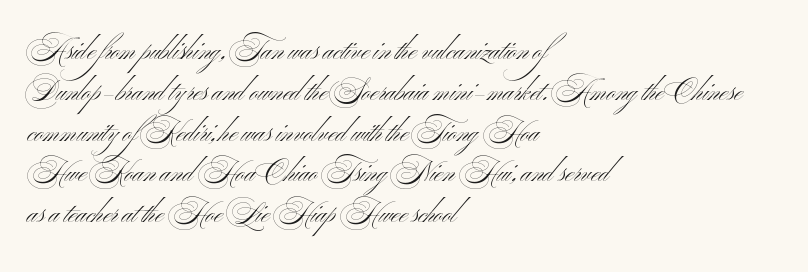
The passage shown stacks its lines at a standard gap. Plain, unruled lines of type. Summary of weight: not heavy and not bold. The rendering keeps characters at their native spacing.
